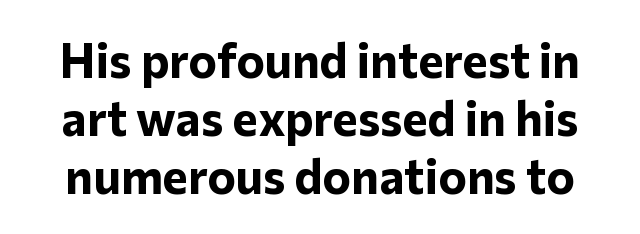
The image shows 48 px bold sans-serif type, upright; set line spacing 1.21x, normal letter spacing, not underlined; low stroke contrast and a medium x-height.
